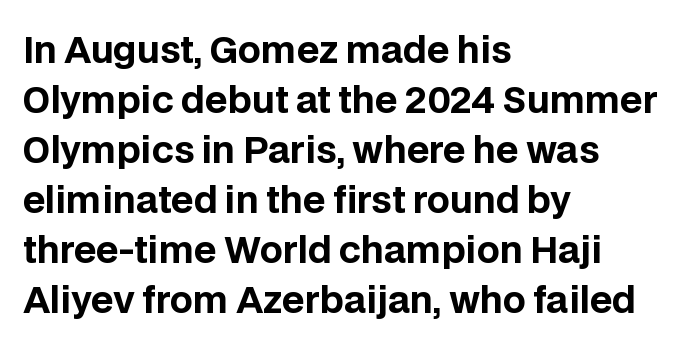
{"serif": "no", "italic": "no", "bold": "yes", "weight": "bold", "width": "normal", "stroke_contrast": "low", "x_height": "large", "monospaced": "no", "underline": "no", "align": "left", "line_spacing": "normal", "line_spacing_ratio": 1.39, "letter_spacing": "normal", "letter_spacing_em": 0.0, "glyph_px": 36}
